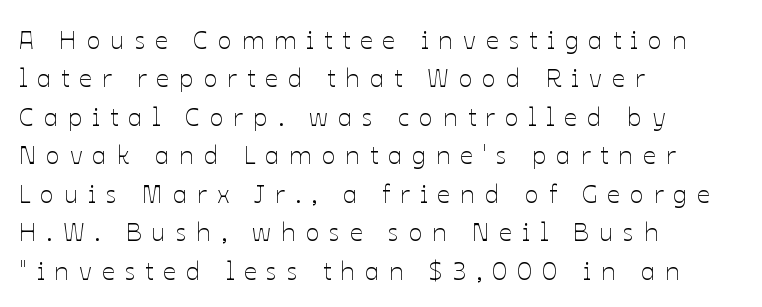
{"italic": "no", "bold": "no", "underline": "no", "align": "left", "line_spacing": "normal", "line_spacing_ratio": 1.48, "letter_spacing": "wide", "letter_spacing_em": 0.38, "glyph_px": 26}
